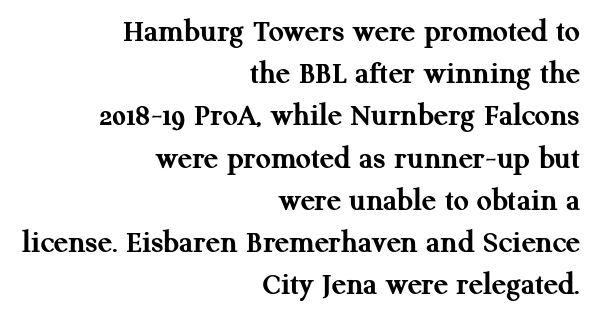
{"serif": "yes", "italic": "no", "bold": "yes", "weight": "semibold", "width": "normal", "stroke_contrast": "medium", "x_height": "medium", "monospaced": "no", "underline": "no", "align": "right", "line_spacing": "normal", "line_spacing_ratio": 1.28, "letter_spacing": "normal", "letter_spacing_em": 0.0, "glyph_px": 33}
